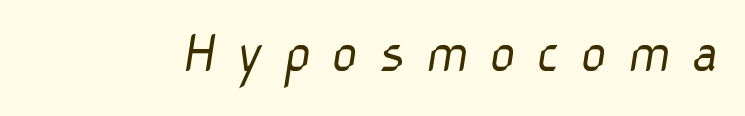
The image shows 62 px light sans-serif type; set unusually wide letter spacing (+0.34 em), not underlined; low stroke contrast and a medium x-height.
